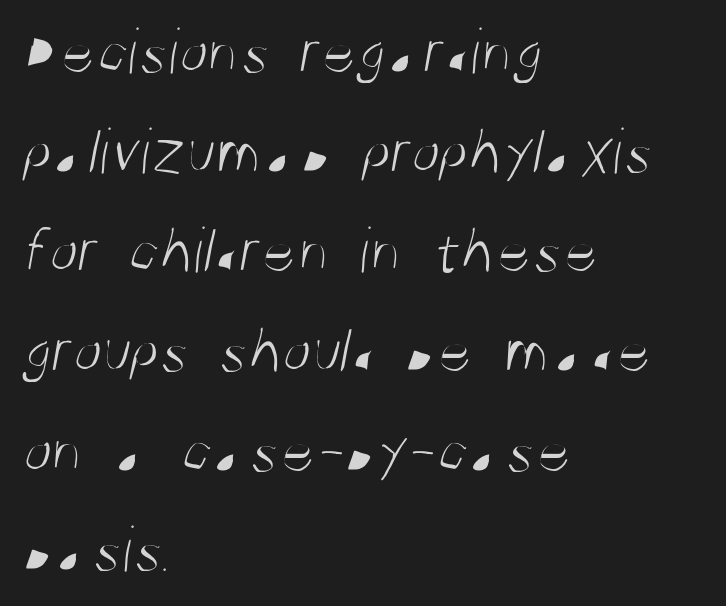
{"serif": "no", "bold": "no", "weight": "light", "width": "condensed", "stroke_contrast": "medium", "x_height": "large", "monospaced": "no", "underline": "no", "align": "left", "line_spacing": "normal", "line_spacing_ratio": 1.51, "letter_spacing": "normal", "letter_spacing_em": 0.0, "glyph_px": 66}
